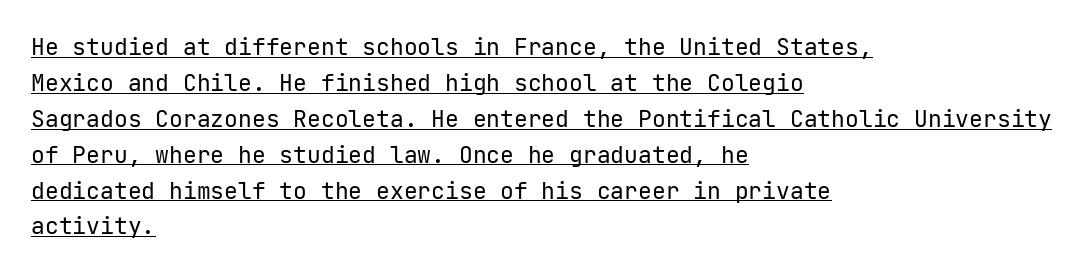
Q: Is the text bold? A: No.
Q: Is the text italic (slanted)? A: No, it is upright.
Q: Is the text underlined? A: Yes.
Q: How is the paragraph aligned? A: Left-aligned.
Q: Is the spacing between letters normal or unusually wide? A: Normal.
Q: Is the spacing between lines tight, normal or loose? A: Normal.
